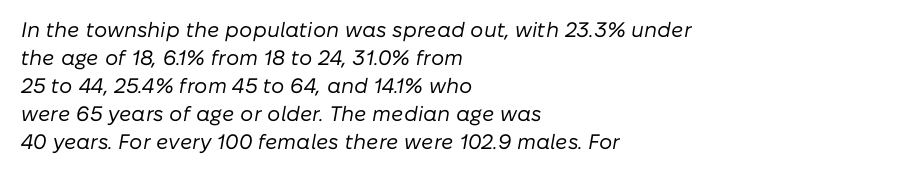
Stems here are at most as thick as an everyday book face. Does the copy run flush right? No — it runs flush left. Vertically, the passage feels balanced, rows spaced as you'd expect. Words appear dense and cohesive because spacing is normal. Characters are canted at an angle relative to the baseline's perpendicular.
